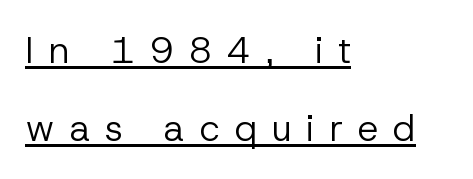
The image shows 37 px regular-weight sans-serif type, upright; set left-aligned, loose line spacing (2.11x), unusually wide letter spacing (+0.4 em), underlined; low stroke contrast and a medium x-height.
